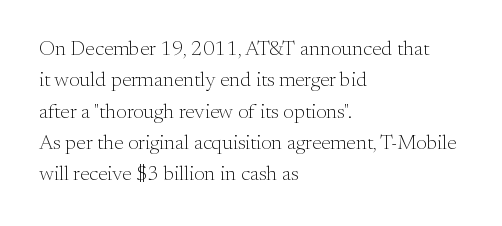
Ordinary non-slanted type is in use. Honestly, the row spacing looks completely unremarkable. These lines keep a tight, regular rhythm from letter to letter. These lines stack with their left ends in a neat column.
